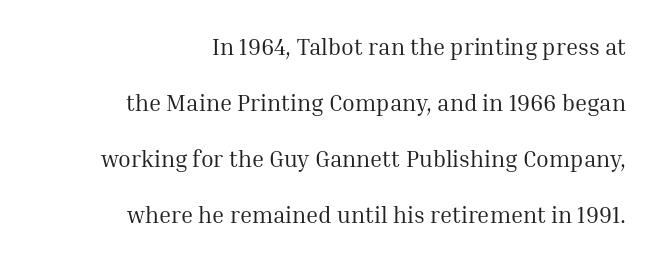
Q: Is the text bold? A: No.
Q: Is the text italic (slanted)? A: No, it is upright.
Q: Is the text underlined? A: No.
Q: How is the paragraph aligned? A: Right-aligned.
Q: Is the spacing between letters normal or unusually wide? A: Normal.
Q: Is the spacing between lines tight, normal or loose? A: Loose.
